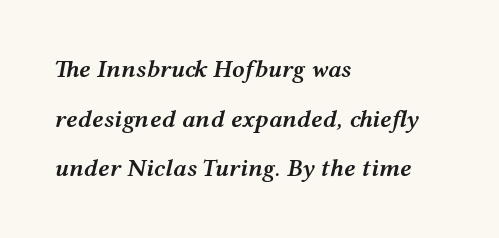
The image shows 25 px text type, italic (leaning right); set left-aligned, loose line spacing (1.99x), normal letter spacing, not underlined.
